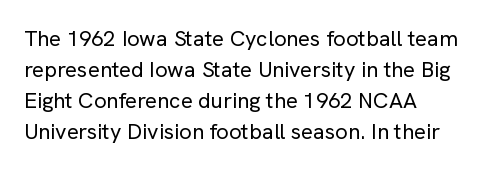
Q: Is the text bold? A: No.
Q: Is the text italic (slanted)? A: No, it is upright.
Q: Is the text underlined? A: No.
Q: How is the paragraph aligned? A: Left-aligned.
Q: Is the spacing between letters normal or unusually wide? A: Normal.
Q: Is the spacing between lines tight, normal or loose? A: Normal.
